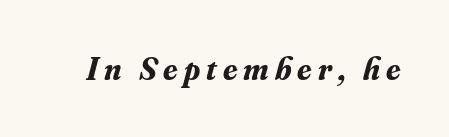
{"serif": "yes", "italic": "yes", "lean": "right", "slant_degrees": 16, "bold": "yes", "weight": "bold", "width": "normal", "stroke_contrast": "medium", "x_height": "small", "monospaced": "no", "underline": "no", "glyph_px": 32}
